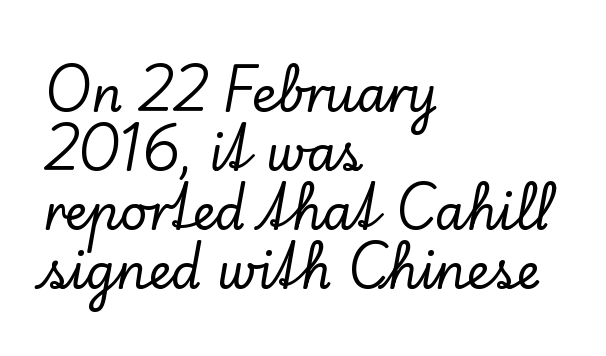
Q: Is the text italic (slanted)? A: Yes.
Q: Is the typeface a serif or a sans-serif typeface? A: Serif.
Q: Is the text underlined? A: No.
Q: How is the paragraph aligned? A: Left-aligned.
Q: Is the spacing between letters normal or unusually wide? A: Normal.
Q: Width (condensed, normal, or wide)? A: Normal.
Q: Stroke contrast? A: Low.
Q: x-height? A: Small.
Q: Monospaced? A: No.
